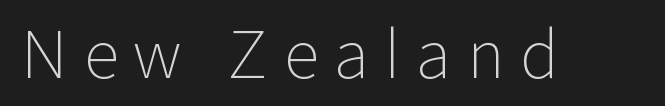
Q: Is the text bold? A: No.
Q: Is the text italic (slanted)? A: No, it is upright.
Q: Is the typeface a serif or a sans-serif typeface? A: Sans-serif.
Q: Is the text underlined? A: No.
Q: Is the spacing between letters normal or unusually wide? A: Unusually wide.
Q: Width (condensed, normal, or wide)? A: Normal.
Q: Stroke contrast? A: Low.
Q: x-height? A: Medium.
Q: Monospaced? A: No.
